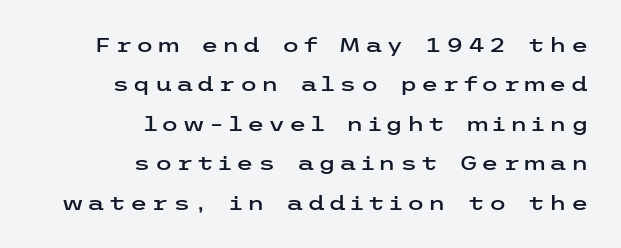
A clean baseline with only descenders dipping below it. Notice how the stems are strictly vertical — no italics here. The setting favours the right margin, as signatures and pull-quotes sometimes do. Loosely led — the rows are spread out.
